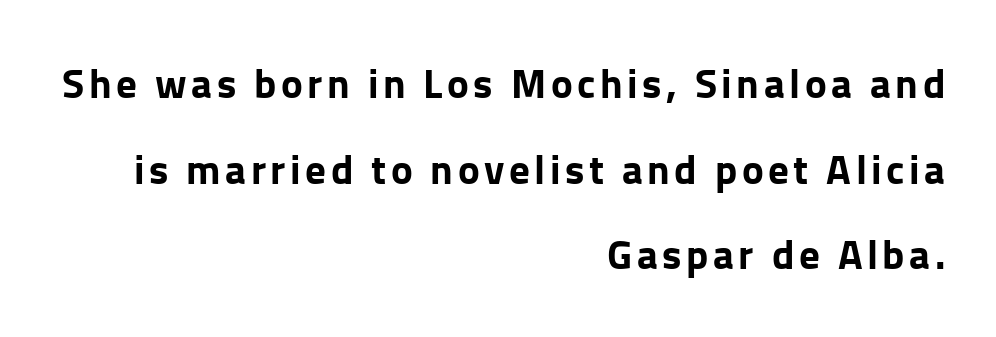
Q: Is the text bold? A: Yes.
Q: Is the text italic (slanted)? A: No, it is upright.
Q: Is the typeface a serif or a sans-serif typeface? A: Sans-serif.
Q: Is the text underlined? A: No.
Q: How is the paragraph aligned? A: Right-aligned.
Q: Is the spacing between lines tight, normal or loose? A: Loose.
Q: Width (condensed, normal, or wide)? A: Normal.
Q: Stroke contrast? A: Low.
Q: x-height? A: Medium.
Q: Monospaced? A: No.
